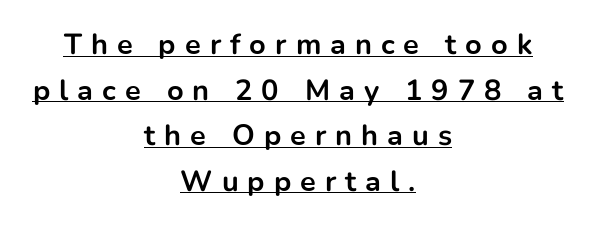
The image shows 29 px bold sans-serif type, upright; set centered, normal line spacing (1.57x), unusually wide letter spacing (+0.31 em), underlined; low stroke contrast and a medium x-height.
